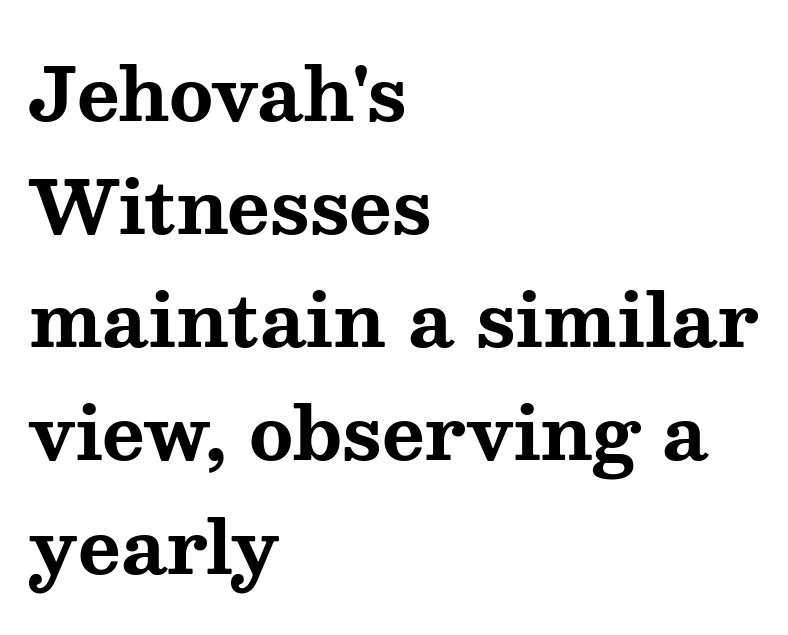
Every stem runs plumb, perpendicular to the baseline. Check the space under the baseline: it is left empty. What stands out about the letter spacing? Nothing — it is the standard amount. The ragged edge is on the right, which tells us the setting is flush left.
